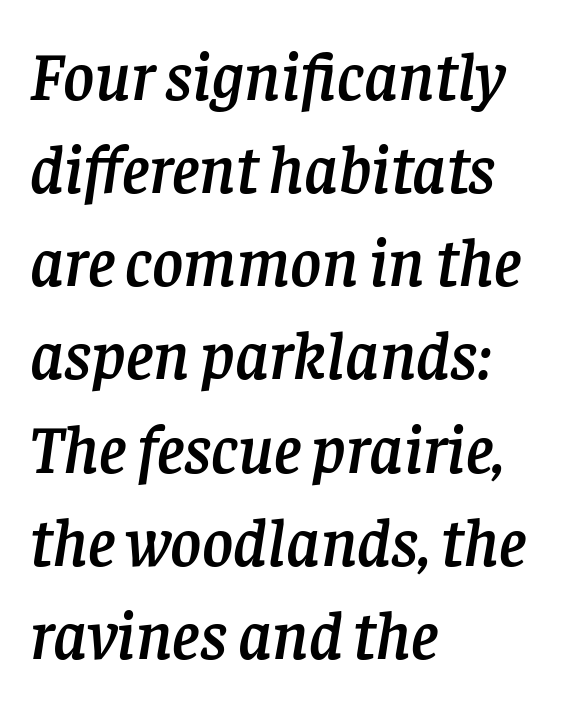
{"serif": "yes", "italic": "yes", "lean": "right", "slant_degrees": 8, "width": "normal", "stroke_contrast": "low", "x_height": "large", "monospaced": "no", "underline": "no", "align": "left", "line_spacing": "normal", "line_spacing_ratio": 1.39, "letter_spacing": "normal", "letter_spacing_em": 0.0, "glyph_px": 67}
